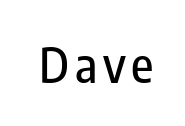
Q: Is the text italic (slanted)? A: No, it is upright.
Q: Is the typeface a serif or a sans-serif typeface? A: Sans-serif.
Q: Is the text underlined? A: No.
Q: Width (condensed, normal, or wide)? A: Condensed.
Q: Stroke contrast? A: Low.
Q: x-height? A: Medium.
Q: Monospaced? A: No.
